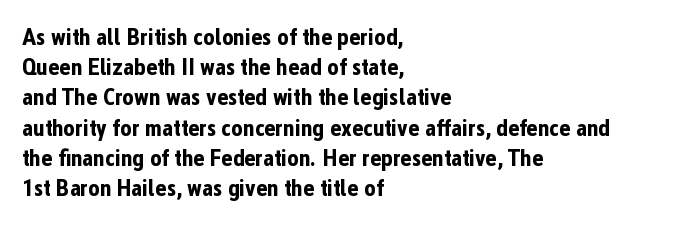
The image shows 24 px bold type, upright; set left-aligned, normal line spacing (1.26x), normal letter spacing, not underlined.
